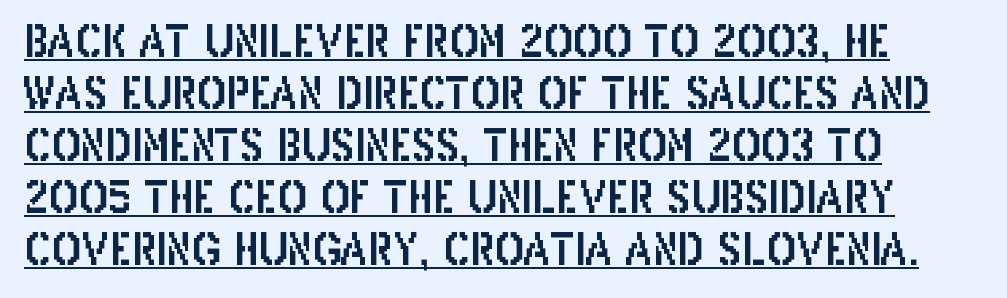
The image shows 43 px condensed sans-serif type, upright; set left-aligned, line spacing 1.21x, normal letter spacing, underlined; low stroke contrast and a large x-height.
